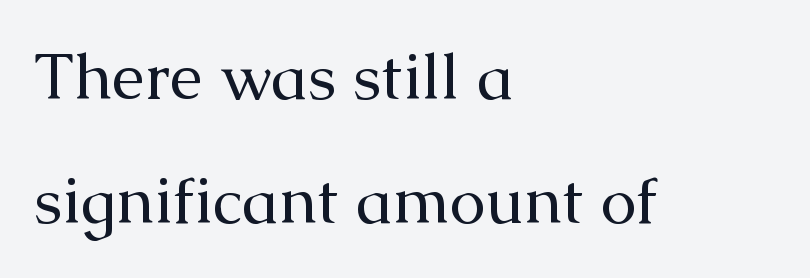
{"serif": "yes", "italic": "no", "bold": "no", "weight": "regular", "width": "normal", "stroke_contrast": "medium", "x_height": "medium", "monospaced": "no", "underline": "no", "align": "left", "line_spacing": "loose", "line_spacing_ratio": 1.91, "letter_spacing": "normal", "letter_spacing_em": 0.0, "glyph_px": 65}
